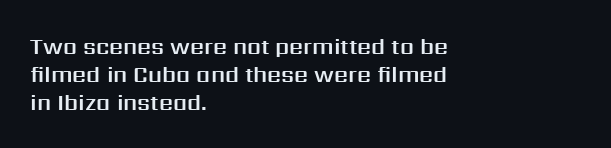
In terms of leading, this rendering sits right in the middle. Do the letters lean? They stand straight. These lines stack with their left ends in a neat column. The zone under the glyphs is completely vacant. The letters sit at their default tracking, neither squeezed nor spread.
